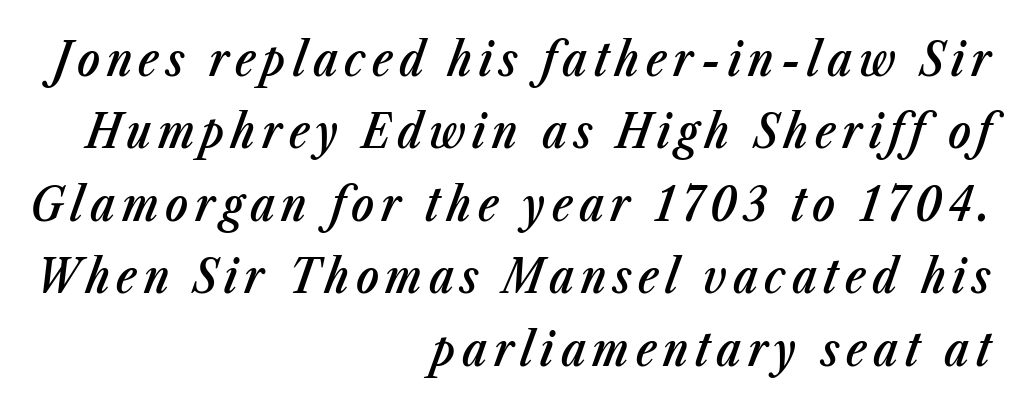
Do the characters align in a grid? No, the font is proportional. Posture: slanted. Leading: standard. Has an underline been added? It has not.
